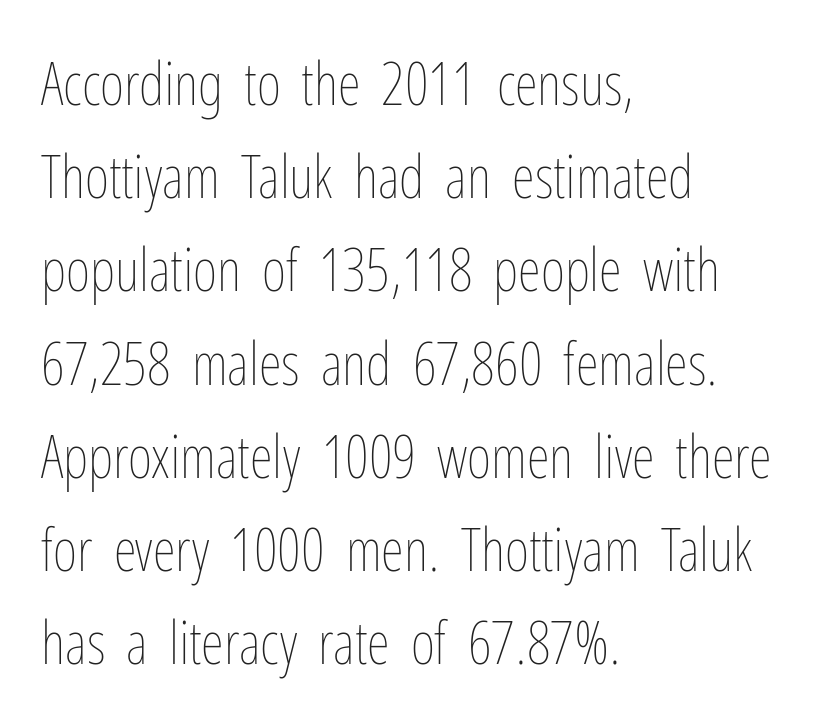
Q: Is the text bold? A: No.
Q: Is the text italic (slanted)? A: No, it is upright.
Q: Is the text underlined? A: No.
Q: How is the paragraph aligned? A: Left-aligned.
Q: Is the spacing between letters normal or unusually wide? A: Normal.
Q: Is the spacing between lines tight, normal or loose? A: Normal.
Q: Width (condensed, normal, or wide)? A: Condensed.
Q: Stroke contrast? A: Low.
Q: x-height? A: Medium.
Q: Monospaced? A: No.
